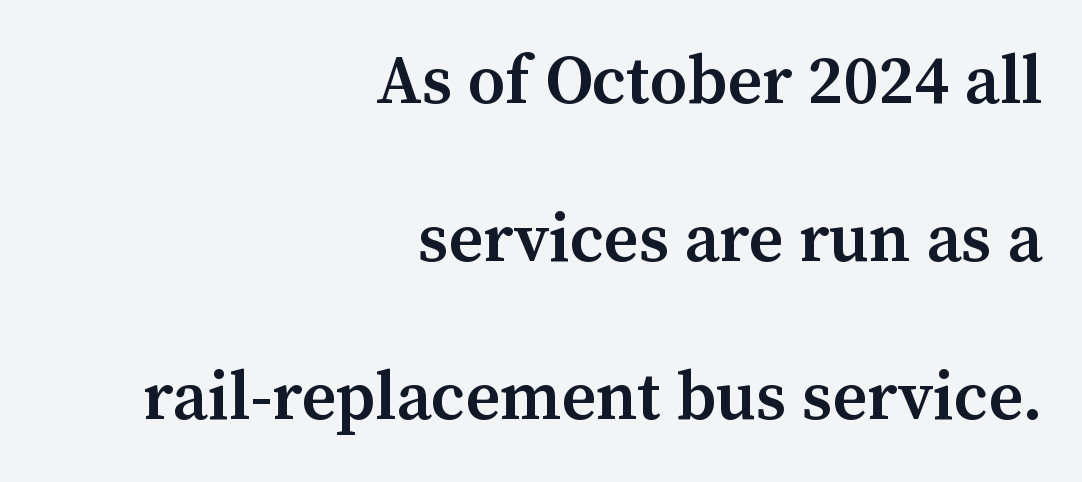
The image shows 68 px semibold serif type, upright; set right-aligned, loose line spacing (2.32x), normal letter spacing, not underlined; medium stroke contrast and a medium x-height.
